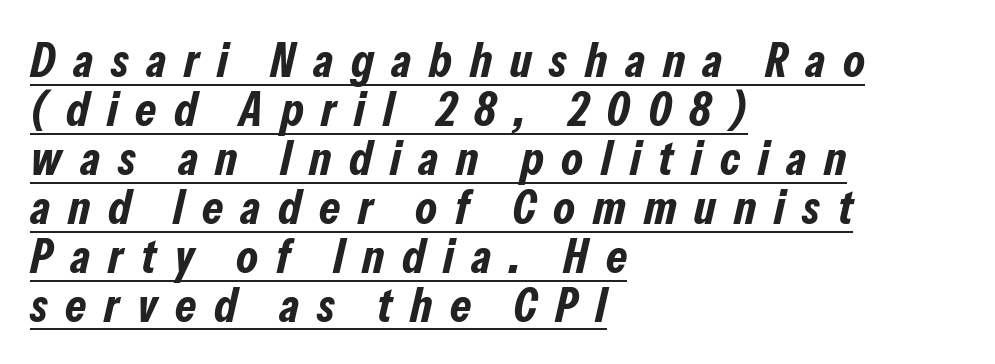
Q: Is the text bold? A: Yes.
Q: Is the text italic (slanted)? A: Yes, it leans right by about 13 degrees.
Q: Is the text underlined? A: Yes.
Q: How is the paragraph aligned? A: Left-aligned.
Q: Is the spacing between letters normal or unusually wide? A: Unusually wide.
Q: Is the spacing between lines tight, normal or loose? A: Tight.
Q: Width (condensed, normal, or wide)? A: Condensed.
Q: Stroke contrast? A: Low.
Q: x-height? A: Medium.
Q: Monospaced? A: No.
